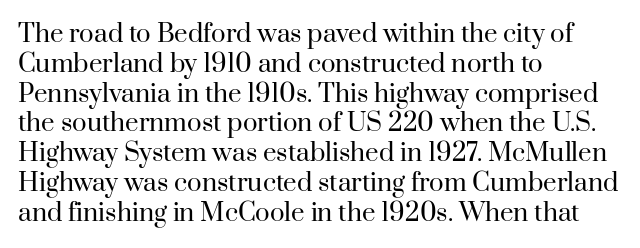
If you drew a line through each stem, it would be perfectly vertical. Tracking value appears to be zero — textbook default spacing. The rag falls on the right side of this text block. The face looks like a standard text weight, possibly lighter. The string is rendered with underlining switched off.
